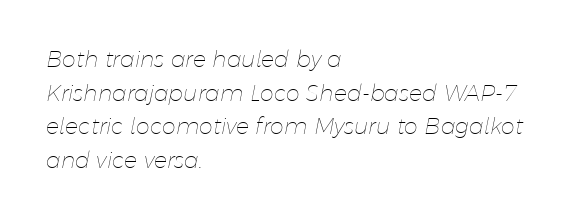
{"italic": "yes", "lean": "right", "slant_degrees": 11, "bold": "no", "underline": "no", "align": "left", "line_spacing": "normal", "line_spacing_ratio": 1.53, "letter_spacing": "normal", "letter_spacing_em": 0.0, "glyph_px": 22}
